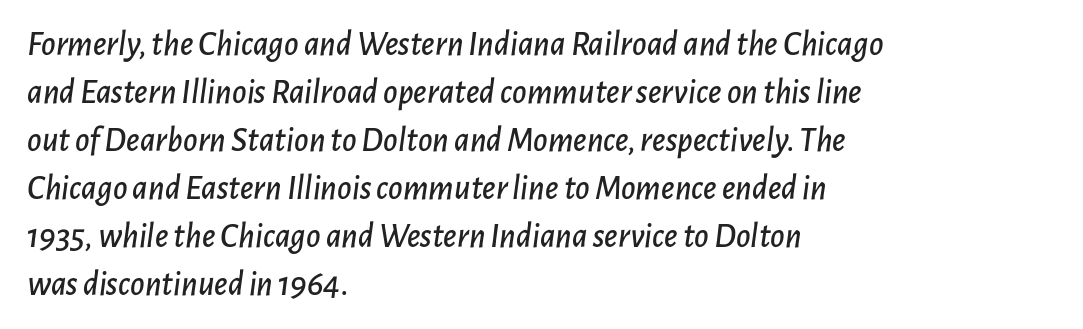
The image shows 35 px text type, italic (leaning right); set left-aligned, normal line spacing (1.37x), normal letter spacing, not underlined; low stroke contrast and a medium x-height.
